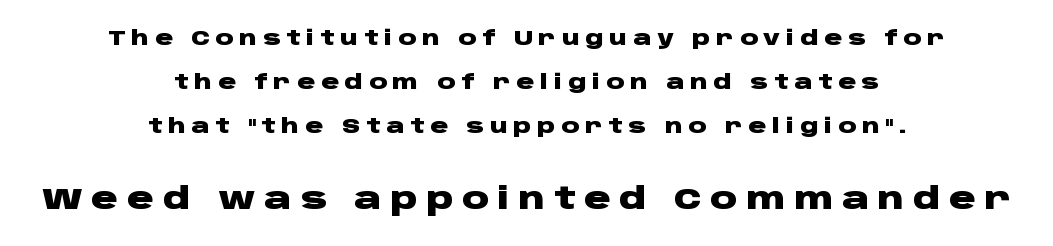
{"serif": "no", "italic": "no", "bold": "yes", "weight": "heavy", "width": "wide", "stroke_contrast": "low", "x_height": "large", "monospaced": "no", "underline": "no", "align": "center", "line_spacing": "loose", "line_spacing_ratio": 2.2, "letter_spacing": "wide", "letter_spacing_em": 0.29, "larger_block": "second", "size_ratio": 1.5, "glyph_px": 30}
